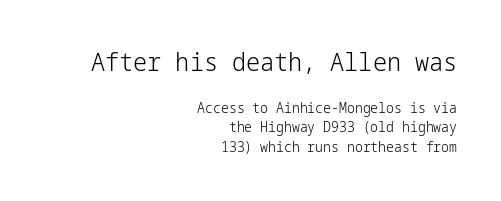
Q: Is the text bold? A: No.
Q: Is the text italic (slanted)? A: No, it is upright.
Q: Is the text underlined? A: No.
Q: How is the paragraph aligned? A: Right-aligned.
Q: Is the spacing between letters normal or unusually wide? A: Normal.
Q: Is the spacing between lines tight, normal or loose? A: Normal.
Q: Which block of text is set in a larger size, the first (top) or the second (bottom)? A: The first (top) one.
